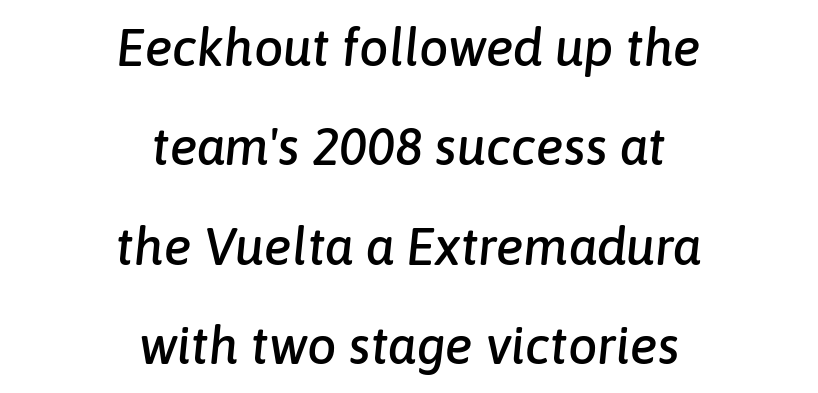
Q: Is the text italic (slanted)? A: Yes, it leans right by about 6 degrees.
Q: Is the text underlined? A: No.
Q: How is the paragraph aligned? A: Centered.
Q: Is the spacing between letters normal or unusually wide? A: Normal.
Q: Is the spacing between lines tight, normal or loose? A: Loose.
Q: Width (condensed, normal, or wide)? A: Normal.
Q: Stroke contrast? A: Low.
Q: x-height? A: Medium.
Q: Monospaced? A: No.
